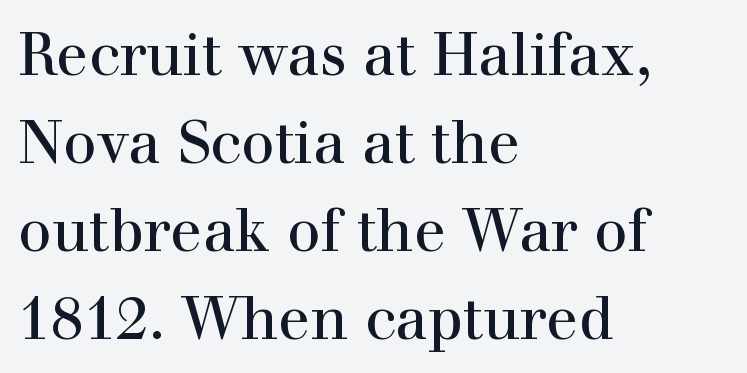
Line starts are locked; line ends wander. Words appear dense and cohesive because spacing is normal. Notice how descenders clear the ascenders below comfortably — that's standard leading. Designer's note — italics off, roman on.
